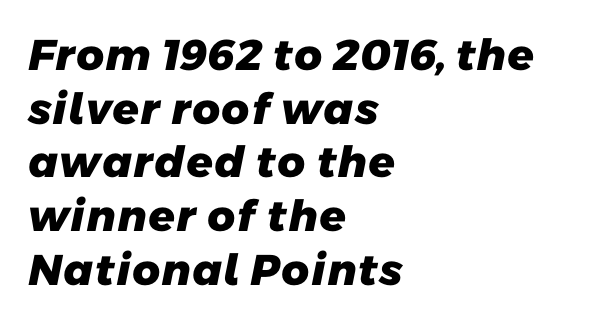
This rendering employs a face without finishing strokes, i.e., a sans-serif. Check under the words: just untouched page. How would I describe the line gaps? Plain and ordinary. Is this a fixed-width face? No — the glyphs have proportional, varying widths. Look at the tracking — it's just the regular setting, nothing added.
